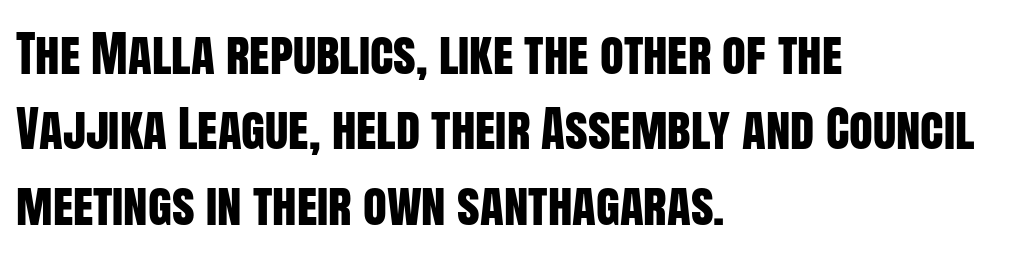
The designer went with a sans here, leaving each stem footless. What stands out about the letter spacing? Nothing — it is the standard amount. Quick note: not italic, upright. Teacher's note: observe the even left margin — that is flush-left alignment.
